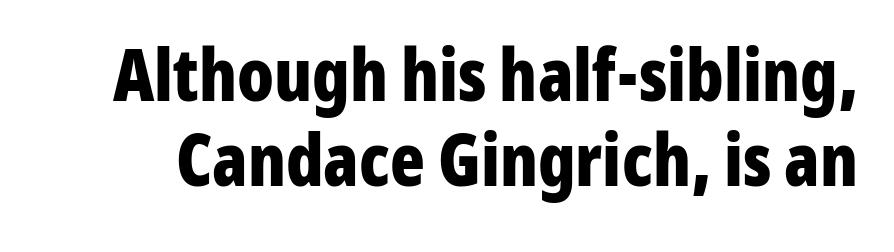
Q: Is the text bold? A: Yes.
Q: Is the text italic (slanted)? A: No, it is upright.
Q: Is the typeface a serif or a sans-serif typeface? A: Sans-serif.
Q: Is the text underlined? A: No.
Q: Is the spacing between letters normal or unusually wide? A: Normal.
Q: Width (condensed, normal, or wide)? A: Condensed.
Q: Stroke contrast? A: Low.
Q: x-height? A: Medium.
Q: Monospaced? A: No.
